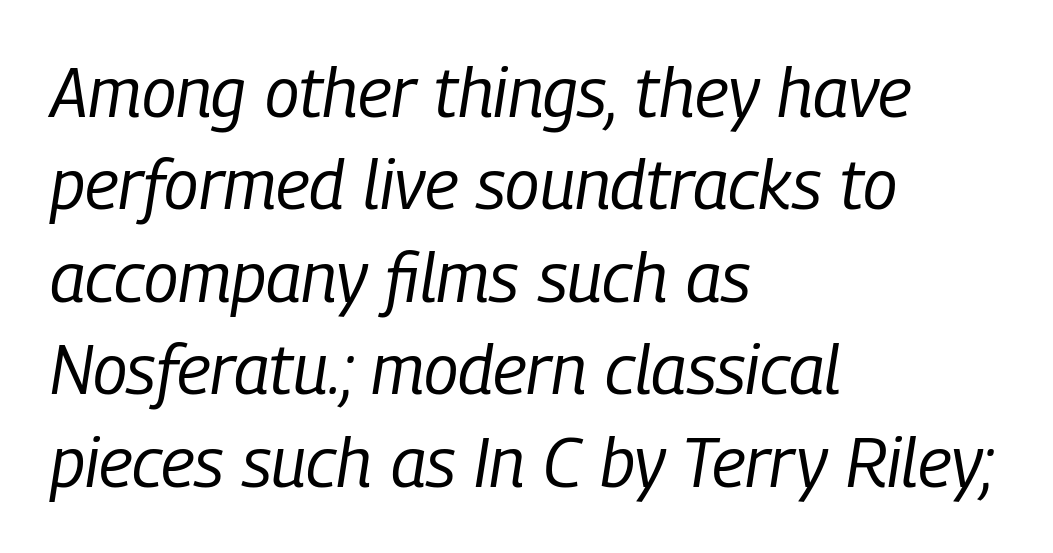
The passage shown has conventional tracking throughout. A typesetter would mark this as italic. Plain, unruled lines of type. This reads as an unemphasized weight, regular at the heaviest. Reading down the block, your eye returns to a fixed left position each line. Quick note: interline space is typical.
